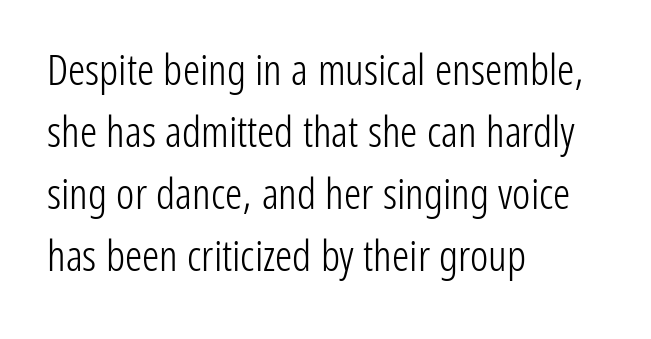
The designer went with a sans here, leaving each stem footless. Every row of glyphs begins at an identical x-position on the left. Any mark beneath the type? The region is blank. The characters are drawn with everyday or finer stroke widths. Each letter keeps its own natural width here, so spacing adapts to shape. The letterforms sit shoulder to shoulder at normal distance.
